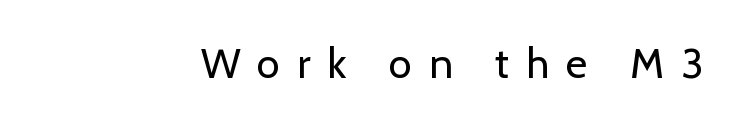
{"serif": "no", "italic": "no", "bold": "no", "weight": "regular", "width": "normal", "stroke_contrast": "low", "x_height": "medium", "monospaced": "no", "underline": "no", "letter_spacing": "wide", "letter_spacing_em": 0.4, "glyph_px": 42}
